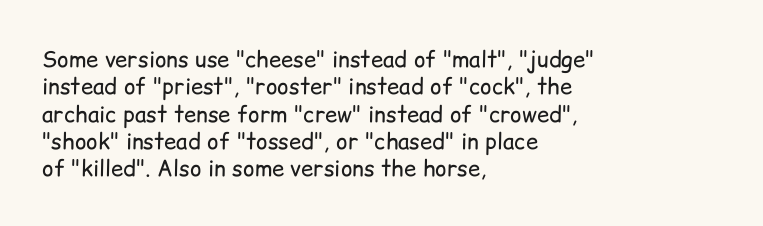
The image shows 22 px text type, upright; set left-aligned, line spacing 1.24x, normal letter spacing, not underlined.
